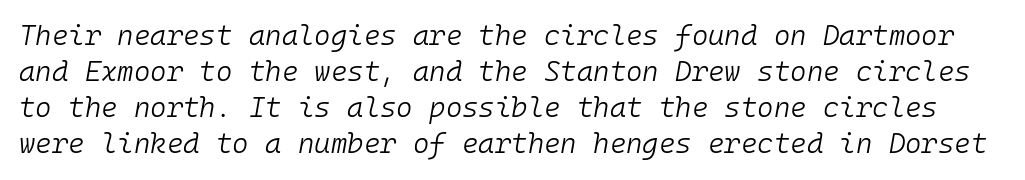
Q: Is the text bold? A: No.
Q: Is the text italic (slanted)? A: Yes, it leans right by about 10 degrees.
Q: Is the text underlined? A: No.
Q: Is the spacing between letters normal or unusually wide? A: Normal.
Q: Is the spacing between lines tight, normal or loose? A: Normal.
Q: Width (condensed, normal, or wide)? A: Normal.
Q: Stroke contrast? A: Low.
Q: x-height? A: Medium.
Q: Monospaced? A: Yes.
